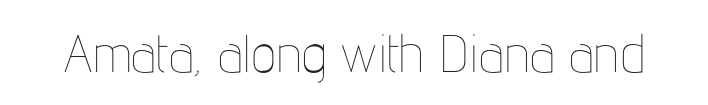
Here the designer chose a conventional face with non-uniform glyph widths. Inter-character spacing is left at the font's built-in metrics. Descender tails drop into unmarked territory. This is roman type, the default non-slanted kind. Is the type heavy? It reads as light-to-regular instead.
